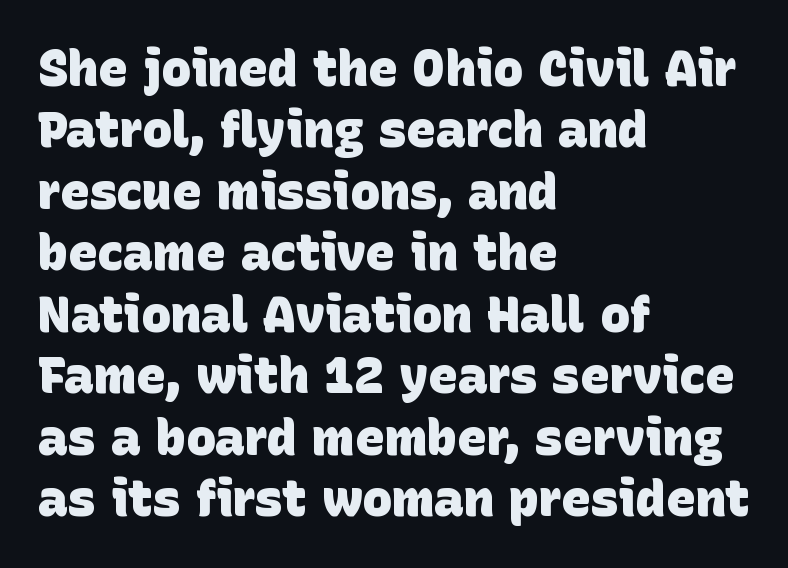
Look at the tracking — it's just the regular setting, nothing added. Character widths vary here, with narrow letters taking less room than wide ones. The sample has been set heavy, in full bold. Stroke terminals: plain, sans-serif. Line beginnings align vertically; line endings do not. This rendering features lettering with no underline.
